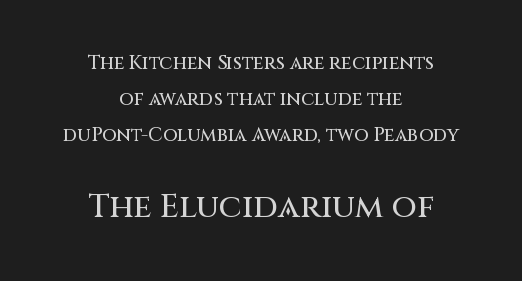
{"serif": "no", "italic": "no", "width": "normal", "stroke_contrast": "medium", "x_height": "large", "monospaced": "no", "underline": "no", "align": "center", "line_spacing_ratio": 1.89, "letter_spacing": "normal", "letter_spacing_em": 0.0, "larger_block": "second", "size_ratio": 1.74, "glyph_px": 33}
